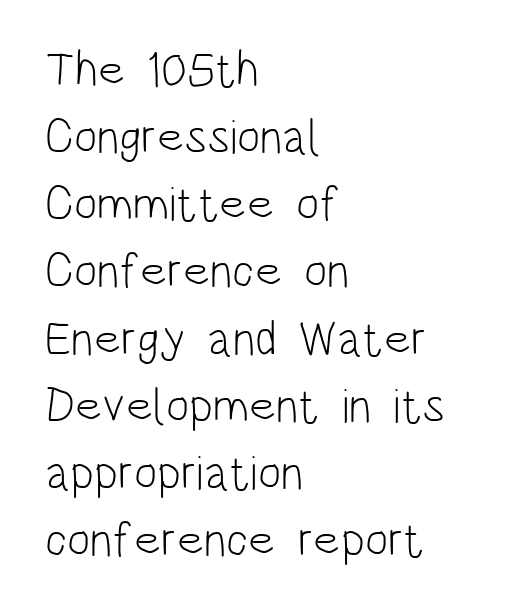
The image shows 49 px light, condensed sans-serif type, upright; set left-aligned, normal line spacing (1.37x), normal letter spacing, not underlined; low stroke contrast and a large x-height.
